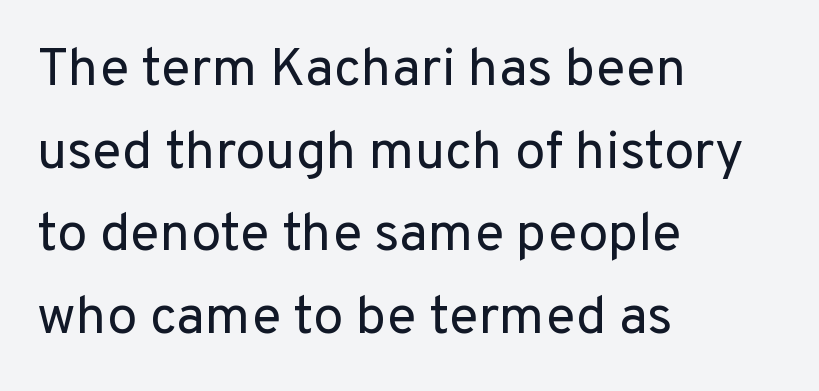
Q: Is the text bold? A: No.
Q: Is the text italic (slanted)? A: No, it is upright.
Q: Is the typeface a serif or a sans-serif typeface? A: Sans-serif.
Q: Is the text underlined? A: No.
Q: How is the paragraph aligned? A: Left-aligned.
Q: Is the spacing between letters normal or unusually wide? A: Normal.
Q: Is the spacing between lines tight, normal or loose? A: Normal.
Q: Width (condensed, normal, or wide)? A: Normal.
Q: Stroke contrast? A: Low.
Q: x-height? A: Medium.
Q: Monospaced? A: No.
